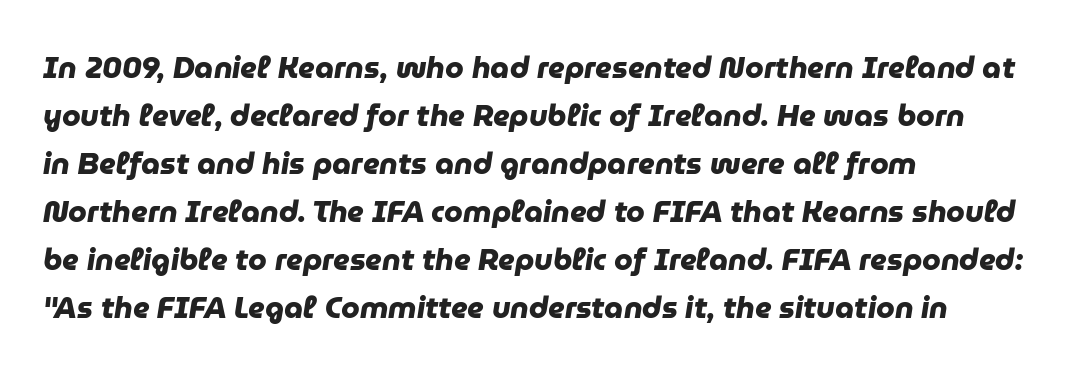
Q: Is the text bold? A: Yes.
Q: Is the typeface a serif or a sans-serif typeface? A: Sans-serif.
Q: Is the text underlined? A: No.
Q: How is the paragraph aligned? A: Left-aligned.
Q: Is the spacing between letters normal or unusually wide? A: Normal.
Q: Is the spacing between lines tight, normal or loose? A: Normal.
Q: Width (condensed, normal, or wide)? A: Normal.
Q: Stroke contrast? A: Low.
Q: x-height? A: Medium.
Q: Monospaced? A: No.
